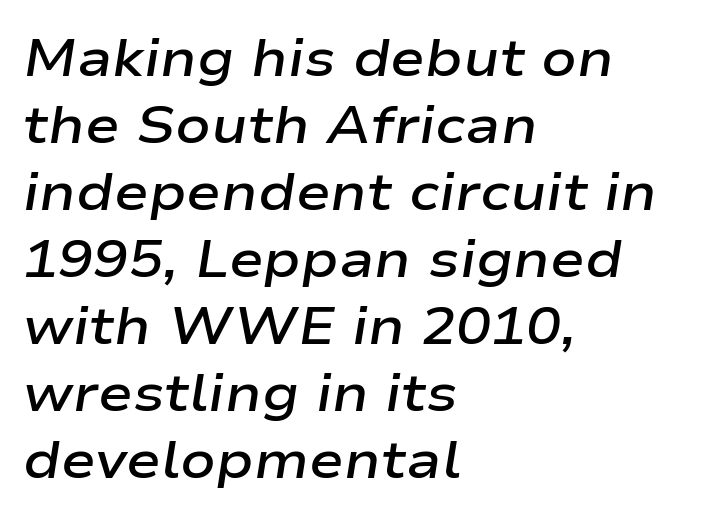
{"italic": "yes", "lean": "right", "slant_degrees": 9, "bold": "semi", "weight": "semibold", "width": "wide", "stroke_contrast": "low", "x_height": "medium", "monospaced": "no", "underline": "no", "align": "left", "line_spacing": "normal", "line_spacing_ratio": 1.29, "letter_spacing": "normal", "letter_spacing_em": 0.0, "glyph_px": 52}
